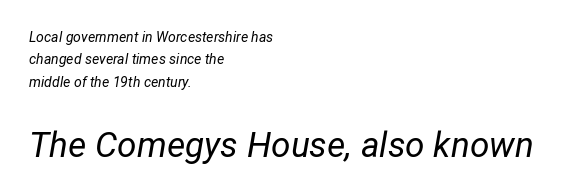
The image shows 35 px regular-weight type, italic (leaning right); set left-aligned, normal line spacing (1.59x), normal letter spacing, not underlined; the second (bottom) block is 2.5x larger; low stroke contrast and a medium x-height.
